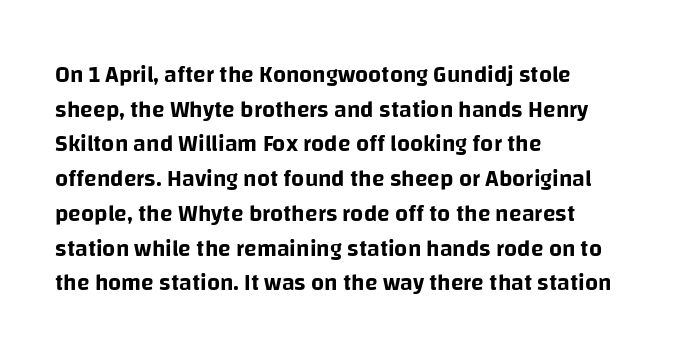
Students, observe: this is what conventionally led text looks like. Has an underline been added? It has not. Words appear dense and cohesive because spacing is normal. If you drew a ruler down the left edge, every line would touch it.
